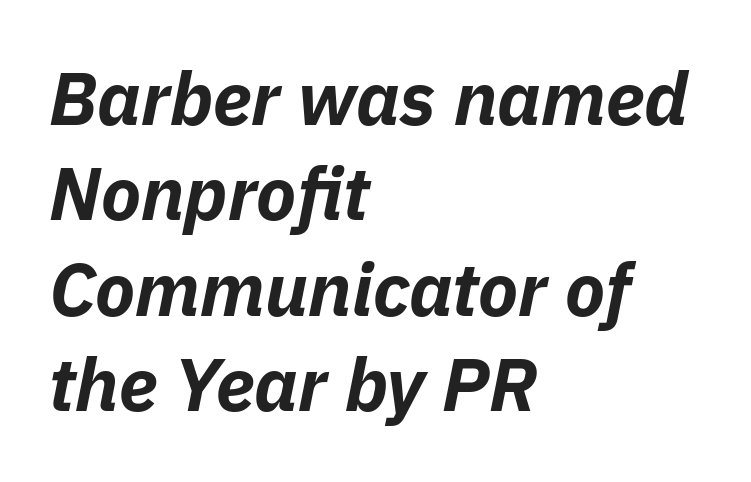
Q: Is the text bold? A: Yes.
Q: Is the text italic (slanted)? A: Yes, it leans right by about 11 degrees.
Q: Is the text underlined? A: No.
Q: How is the paragraph aligned? A: Left-aligned.
Q: Is the spacing between letters normal or unusually wide? A: Normal.
Q: Is the spacing between lines tight, normal or loose? A: Normal.
Q: Width (condensed, normal, or wide)? A: Normal.
Q: Stroke contrast? A: Low.
Q: x-height? A: Medium.
Q: Monospaced? A: No.
